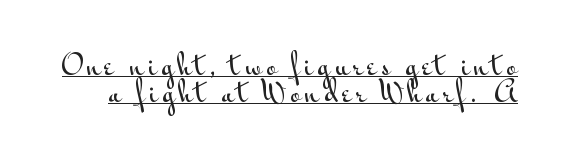
The image shows 28 px wide sans-serif type; set tight line spacing (0.98x), underlined; medium stroke contrast and a small x-height.
